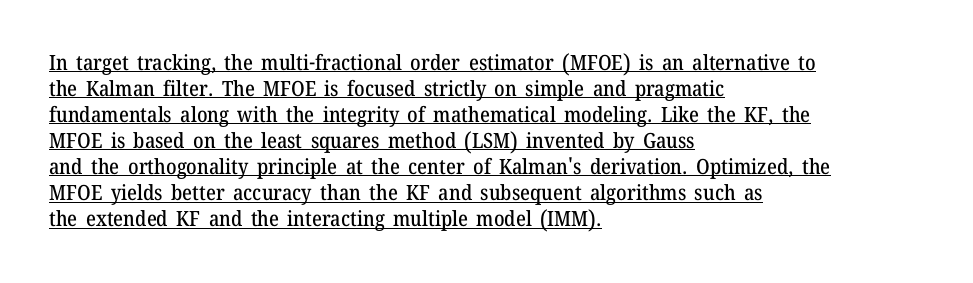
The image shows 21 px text type, upright; set left-aligned, line spacing 1.24x, normal letter spacing, underlined.
